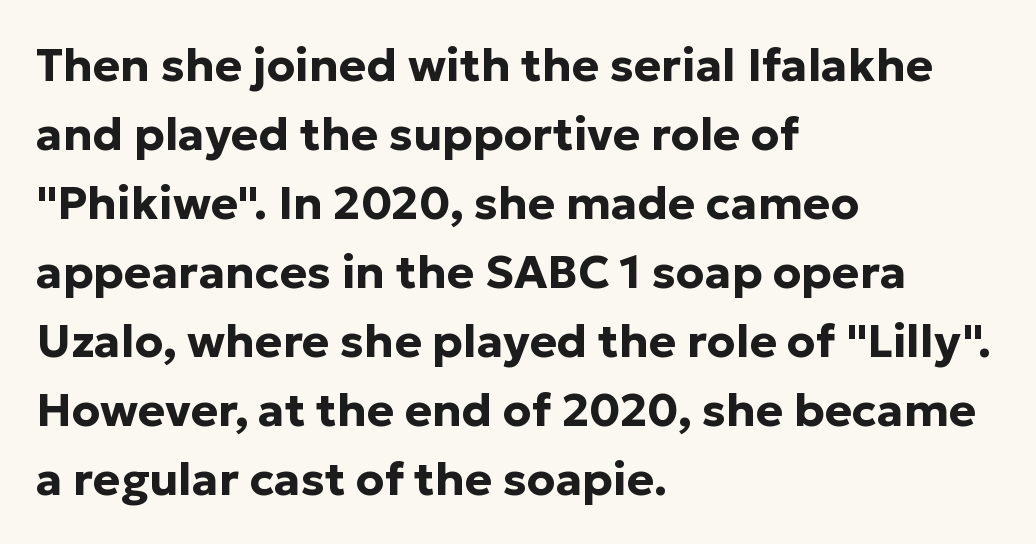
The type family on display is of the sans-serif kind. The face used here is proportionally spaced, like ordinary book or web type. The lettering stays uniformly vertical, giving the passage a roman look. The foot of each line stays bare and open. The rendering uses a moderate line-height, typical for paragraphs.
